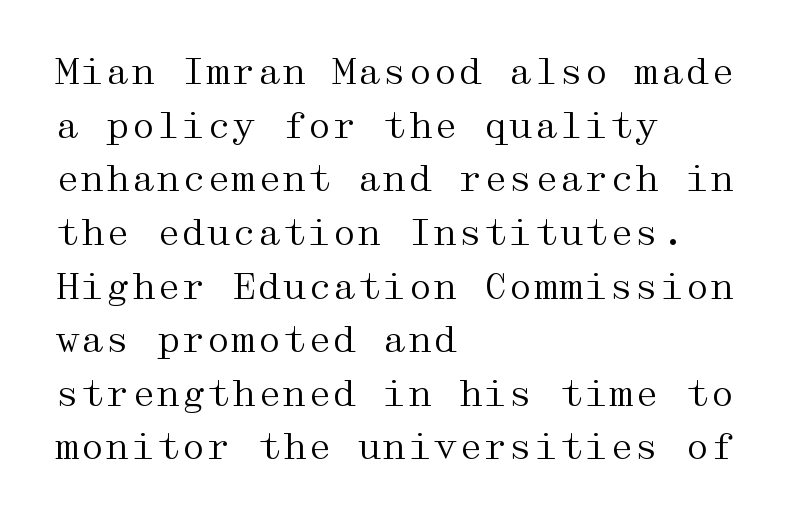
{"serif": "yes", "italic": "no", "bold": "no", "weight": "regular", "width": "wide", "stroke_contrast": "medium", "x_height": "medium", "underline": "no", "align": "left", "line_spacing": "normal", "line_spacing_ratio": 1.49, "letter_spacing": "normal", "letter_spacing_em": 0.0, "glyph_px": 36}
